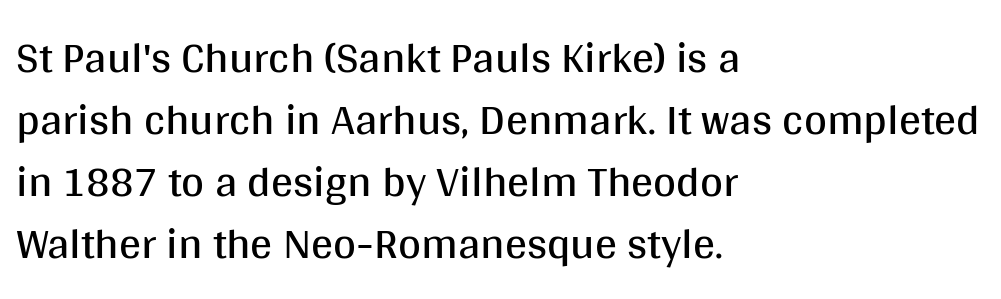
Is this a fixed-width face? No — the glyphs have proportional, varying widths. Nothing heavy about these letters — not bold at all. No extra tracking has been applied to these lines. The paragraph has a hard left edge and a soft right edge.
